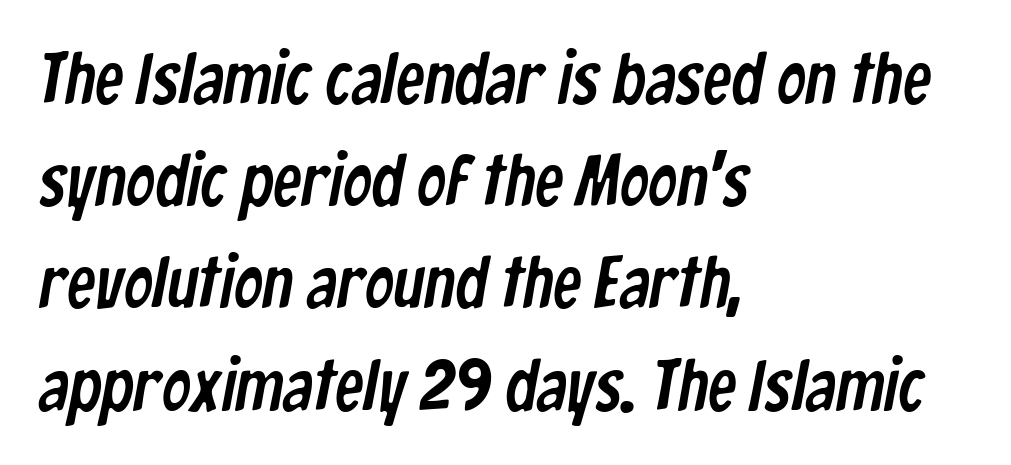
{"serif": "no", "width": "condensed", "stroke_contrast": "low", "x_height": "medium", "monospaced": "no", "underline": "no", "align": "left", "line_spacing": "normal", "line_spacing_ratio": 1.42, "letter_spacing": "normal", "letter_spacing_em": 0.0, "glyph_px": 72}
